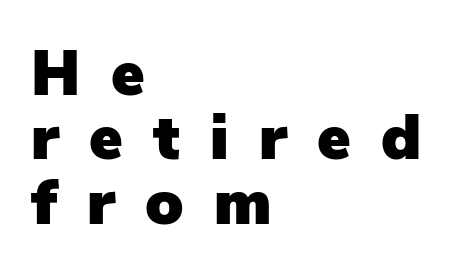
The image shows 63 px sans-serif type, upright; set left-aligned, tight line spacing (1.02x), unusually wide letter spacing (+0.48 em), not underlined; low stroke contrast and a medium x-height.
